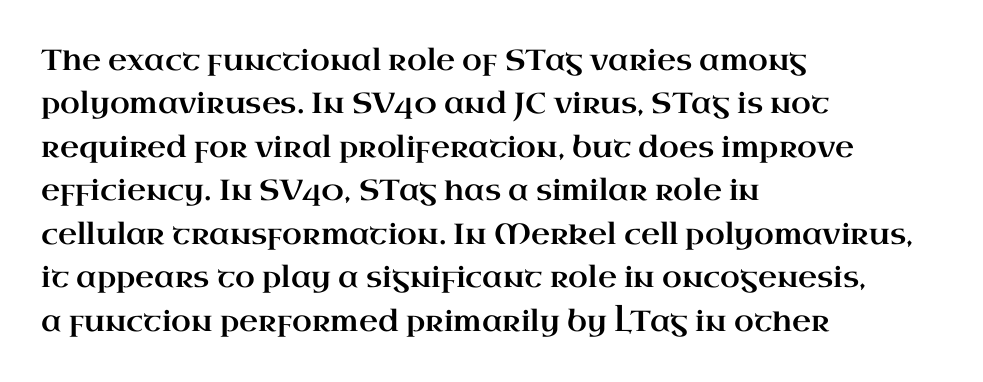
Do the letters lean? They stand straight. The compositor pushed each line to the left boundary. This sample has the flowing, uneven cadence of proportional lettering. Words float on clear page, feet unadorned. Leading: standard.
